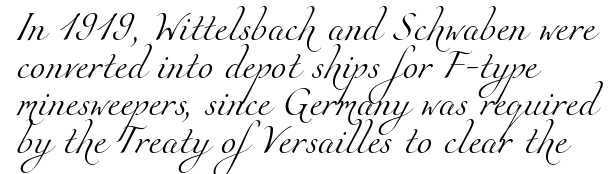
The image shows 28 px light serif type; set left-aligned, normal line spacing (1.34x), normal letter spacing, not underlined; medium stroke contrast and a small x-height.
